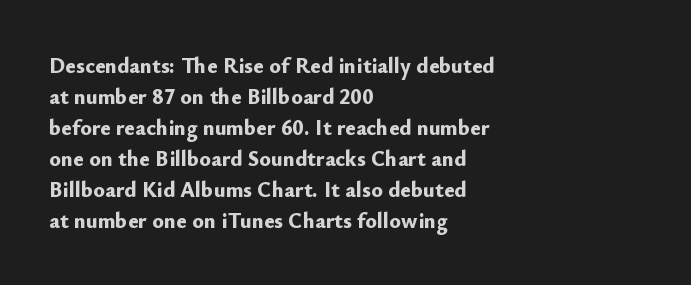
{"italic": "no", "bold": "yes", "underline": "no", "align": "left", "line_spacing": "normal", "line_spacing_ratio": 1.41, "letter_spacing": "normal", "letter_spacing_em": 0.0, "glyph_px": 22}
